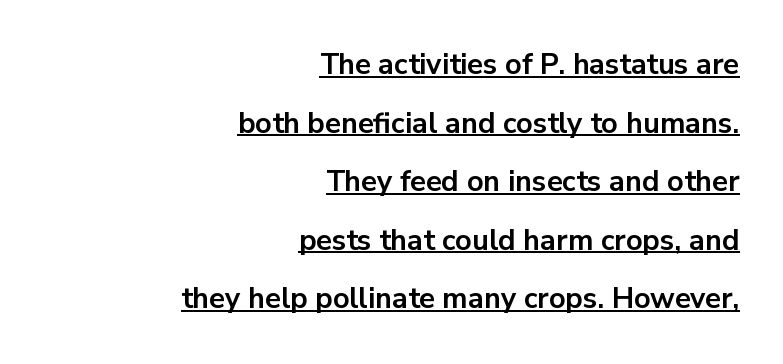
Q: Is the text bold? A: Yes.
Q: Is the text italic (slanted)? A: No, it is upright.
Q: Is the typeface a serif or a sans-serif typeface? A: Sans-serif.
Q: Is the text underlined? A: Yes.
Q: How is the paragraph aligned? A: Right-aligned.
Q: Is the spacing between letters normal or unusually wide? A: Normal.
Q: Is the spacing between lines tight, normal or loose? A: Loose.
Q: Width (condensed, normal, or wide)? A: Normal.
Q: Stroke contrast? A: Low.
Q: x-height? A: Medium.
Q: Monospaced? A: No.
